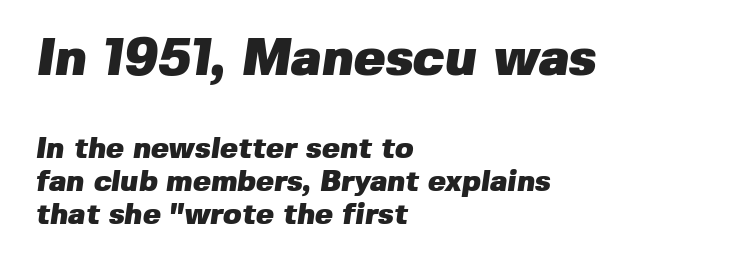
The image shows 53 px heavy sans-serif type; set left-aligned, tight line spacing (1.09x), normal letter spacing, not underlined; the first (top) block is 1.77x larger; low stroke contrast and a medium x-height.
